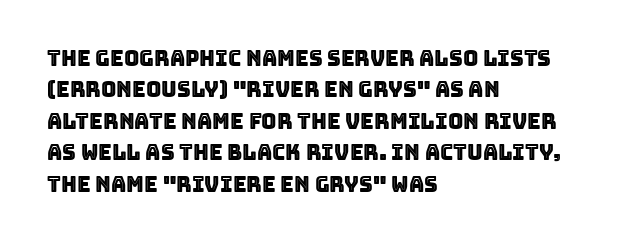
{"italic": "no", "underline": "no", "align": "left", "line_spacing": "normal", "line_spacing_ratio": 1.5, "letter_spacing": "normal", "letter_spacing_em": 0.0, "glyph_px": 21}
